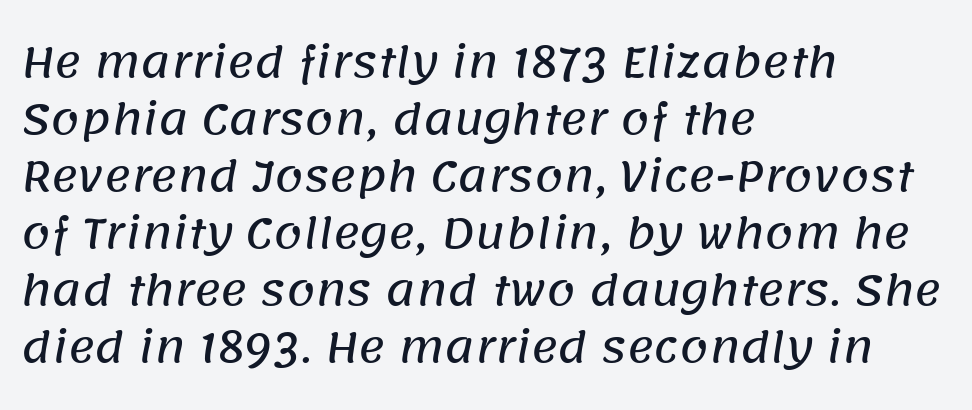
{"serif": "no", "width": "normal", "stroke_contrast": "low", "x_height": "large", "monospaced": "no", "underline": "no", "align": "left", "line_spacing": "normal", "line_spacing_ratio": 1.39, "letter_spacing": "normal", "letter_spacing_em": 0.0, "glyph_px": 41}
